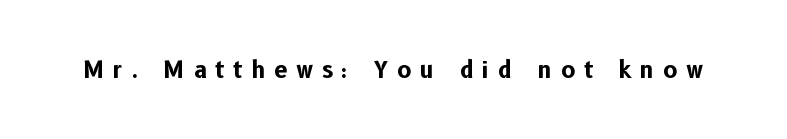
The lettering holds an erect, upright posture throughout. Type without underlining. The gaps between neighbouring characters are conspicuously large. Bold? Absolutely — the strokes are thick and heavy.
